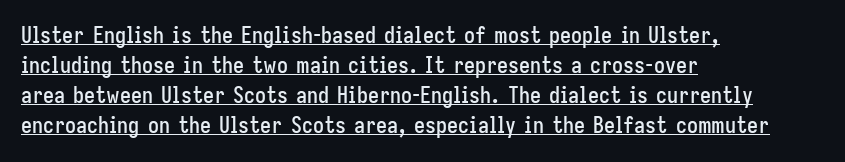
{"italic": "no", "underline": "yes", "align": "left", "line_spacing": "normal", "line_spacing_ratio": 1.37, "letter_spacing": "normal", "letter_spacing_em": 0.0, "glyph_px": 22}
